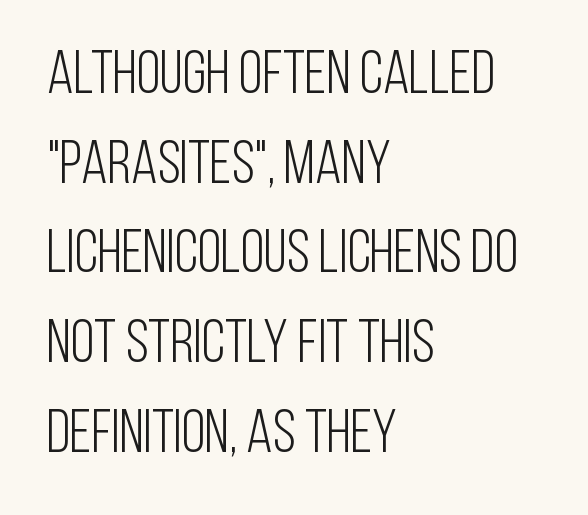
Compared with a typical body face, this is equally light or lighter still. No extra tracking has been applied to these lines. Lines of text with bare space underneath. Here the designer chose a conventional face with non-uniform glyph widths.
